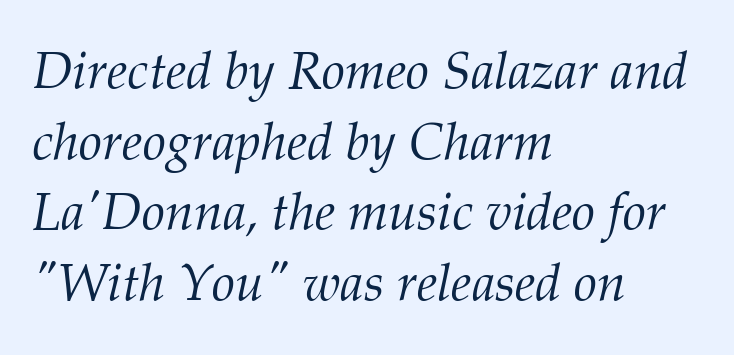
Q: Is the text bold? A: No.
Q: Is the text italic (slanted)? A: Yes, it leans right by about 12 degrees.
Q: Is the typeface a serif or a sans-serif typeface? A: Serif.
Q: Is the text underlined? A: No.
Q: How is the paragraph aligned? A: Left-aligned.
Q: Is the spacing between letters normal or unusually wide? A: Normal.
Q: Is the spacing between lines tight, normal or loose? A: Normal.
Q: Width (condensed, normal, or wide)? A: Normal.
Q: Stroke contrast? A: Medium.
Q: x-height? A: Medium.
Q: Monospaced? A: No.
